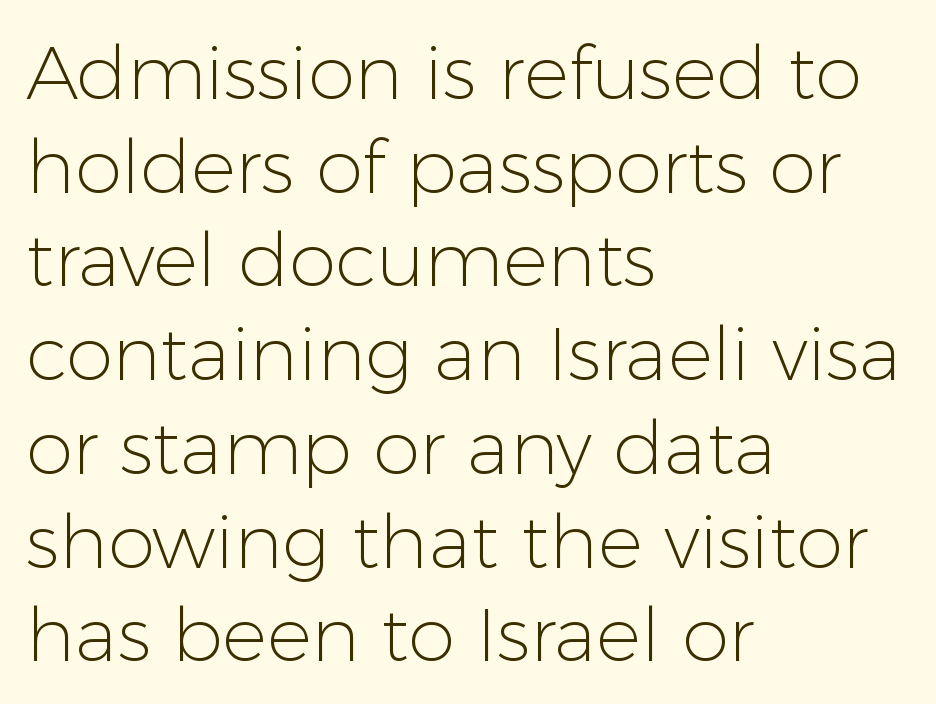
The image shows 75 px light sans-serif type, upright; set left-aligned, normal line spacing (1.25x), normal letter spacing, not underlined; low stroke contrast and a medium x-height.
